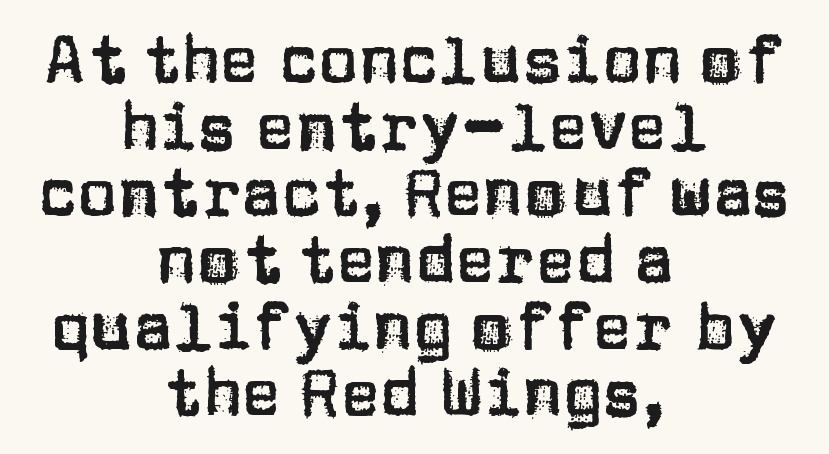
Q: Is the text italic (slanted)? A: No, it is upright.
Q: Is the typeface a serif or a sans-serif typeface? A: Sans-serif.
Q: Is the text underlined? A: No.
Q: How is the paragraph aligned? A: Centered.
Q: Is the spacing between letters normal or unusually wide? A: Normal.
Q: Is the spacing between lines tight, normal or loose? A: Tight.
Q: Width (condensed, normal, or wide)? A: Normal.
Q: Stroke contrast? A: Low.
Q: x-height? A: Large.
Q: Monospaced? A: No.
